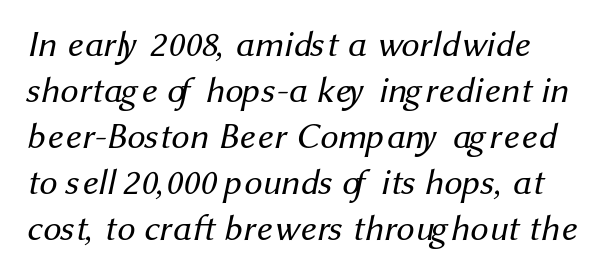
{"serif": "no", "bold": "no", "weight": "regular", "width": "normal", "stroke_contrast": "medium", "x_height": "medium", "monospaced": "no", "underline": "no", "line_spacing": "normal", "line_spacing_ratio": 1.28, "letter_spacing": "normal", "letter_spacing_em": 0.0, "glyph_px": 36}
